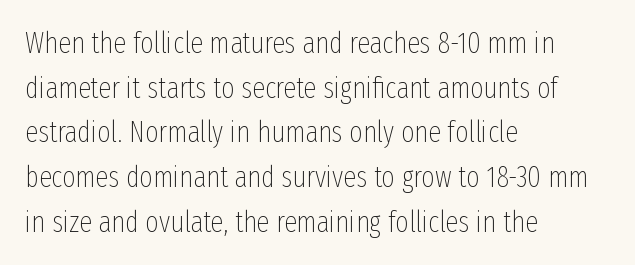
Q: Is the text bold? A: No.
Q: Is the text italic (slanted)? A: No, it is upright.
Q: Is the typeface a serif or a sans-serif typeface? A: Sans-serif.
Q: Is the text underlined? A: No.
Q: How is the paragraph aligned? A: Left-aligned.
Q: Is the spacing between letters normal or unusually wide? A: Normal.
Q: Is the spacing between lines tight, normal or loose? A: Normal.
Q: Width (condensed, normal, or wide)? A: Condensed.
Q: Stroke contrast? A: Low.
Q: x-height? A: Medium.
Q: Monospaced? A: No.
